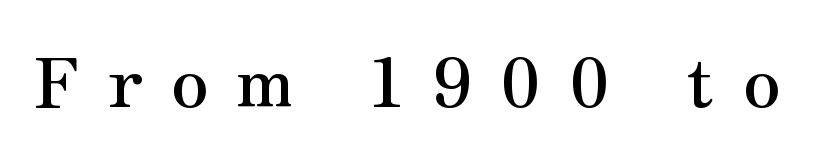
The image shows 67 px semibold serif type, upright; set unusually wide letter spacing (+0.43 em), not underlined; medium stroke contrast and a small x-height.
